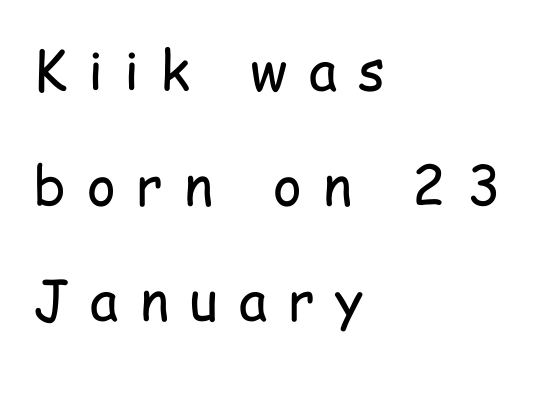
{"serif": "no", "italic": "no", "bold": "no", "weight": "regular", "width": "condensed", "stroke_contrast": "low", "x_height": "medium", "monospaced": "no", "underline": "no", "align": "left", "line_spacing": "loose", "line_spacing_ratio": 2.09, "letter_spacing": "wide", "letter_spacing_em": 0.38, "glyph_px": 55}
